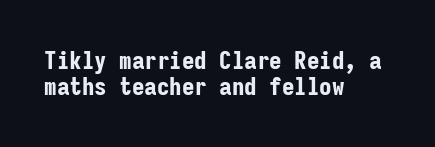
Q: Is the text bold? A: Yes.
Q: Is the text italic (slanted)? A: No, it is upright.
Q: Is the text underlined? A: No.
Q: How is the paragraph aligned? A: Left-aligned.
Q: Is the spacing between letters normal or unusually wide? A: Normal.
Q: Is the spacing between lines tight, normal or loose? A: Tight.
